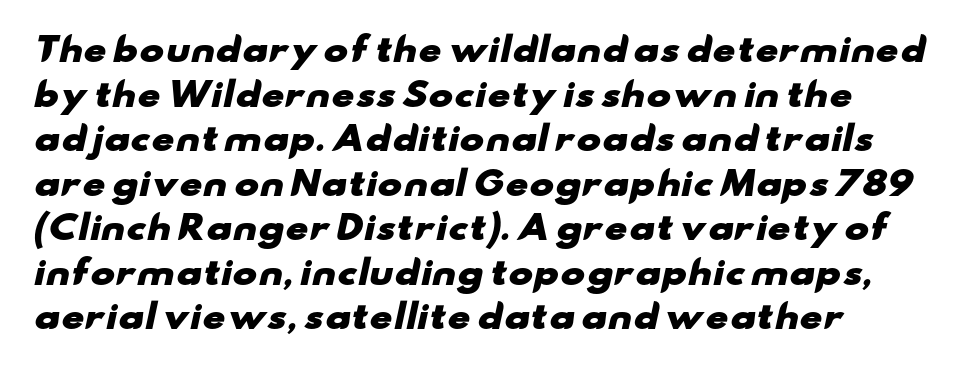
{"serif": "no", "bold": "yes", "weight": "heavy", "width": "wide", "stroke_contrast": "low", "x_height": "small", "monospaced": "no", "underline": "no", "align": "left", "line_spacing": "normal", "line_spacing_ratio": 1.35, "letter_spacing": "normal", "letter_spacing_em": 0.0, "glyph_px": 33}
